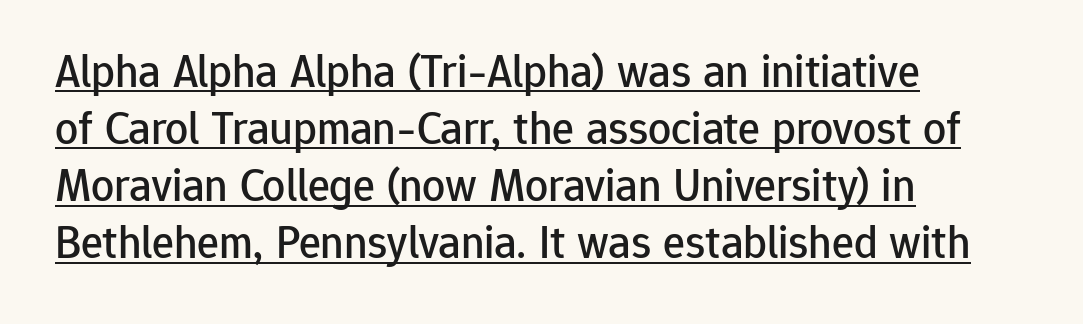
Q: Is the text italic (slanted)? A: No, it is upright.
Q: Is the typeface a serif or a sans-serif typeface? A: Sans-serif.
Q: Is the text underlined? A: Yes.
Q: How is the paragraph aligned? A: Left-aligned.
Q: Is the spacing between letters normal or unusually wide? A: Normal.
Q: Width (condensed, normal, or wide)? A: Normal.
Q: Stroke contrast? A: Low.
Q: x-height? A: Medium.
Q: Monospaced? A: No.
